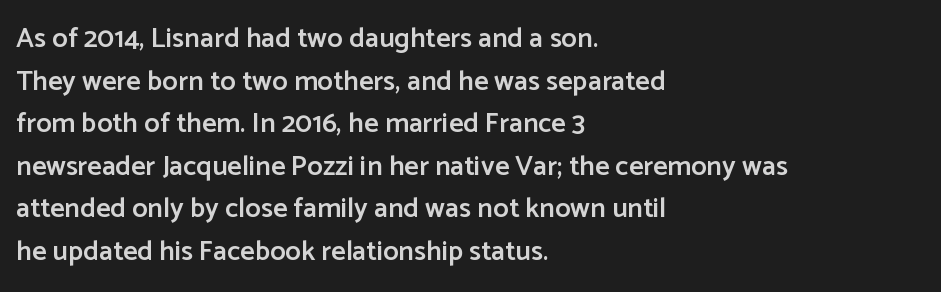
This is sans-serif lettering, the kind often seen on screens and signage. A roman cut, with each character standing at attention. Clear beneath every line of the passage. Semibold letterforms, between regular and bold. The passage shown is typed in a proportional face where columns would drift.
